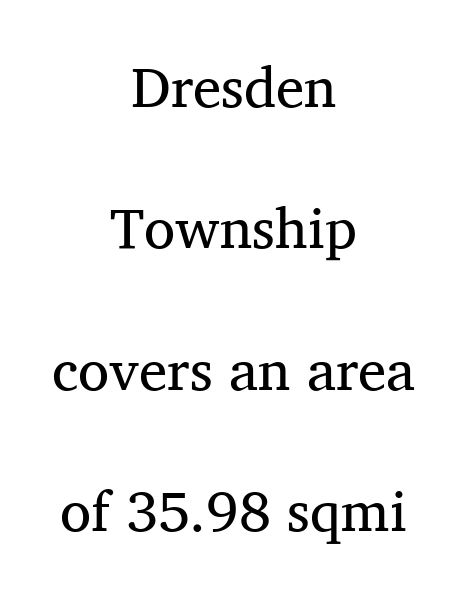
No word sits above an underline. Tall strokes in this sample are plumb rather than angled. The face used here is rendered with its standard letterfit. Is this a sans? No — the strokes have serifs. Each stroke keeps to a modest, everyday thickness or less.
